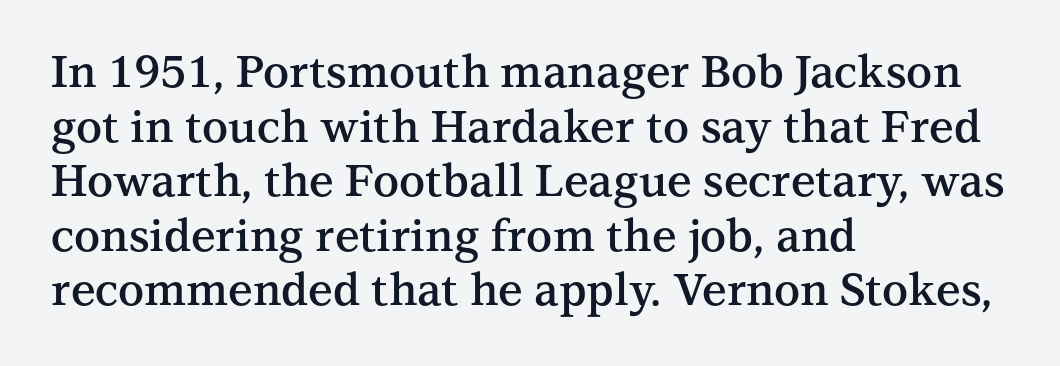
{"serif": "yes", "italic": "no", "bold": "semi", "weight": "semibold", "width": "normal", "stroke_contrast": "medium", "x_height": "medium", "monospaced": "no", "underline": "no", "align": "left", "line_spacing_ratio": 1.24, "letter_spacing": "normal", "letter_spacing_em": 0.0, "glyph_px": 44}
